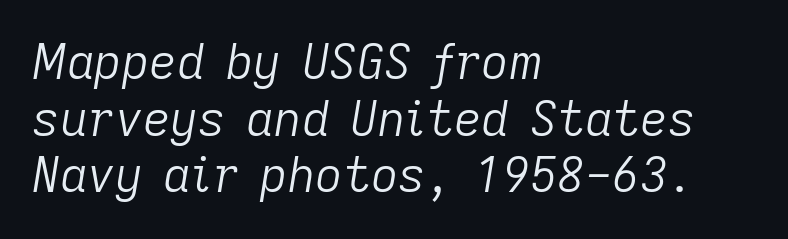
{"italic": "yes", "lean": "right", "slant_degrees": 9, "bold": "no", "weight": "light", "width": "normal", "stroke_contrast": "low", "x_height": "medium", "monospaced": "no", "underline": "no", "align": "left", "line_spacing_ratio": 1.18, "letter_spacing": "normal", "letter_spacing_em": 0.0, "glyph_px": 48}
